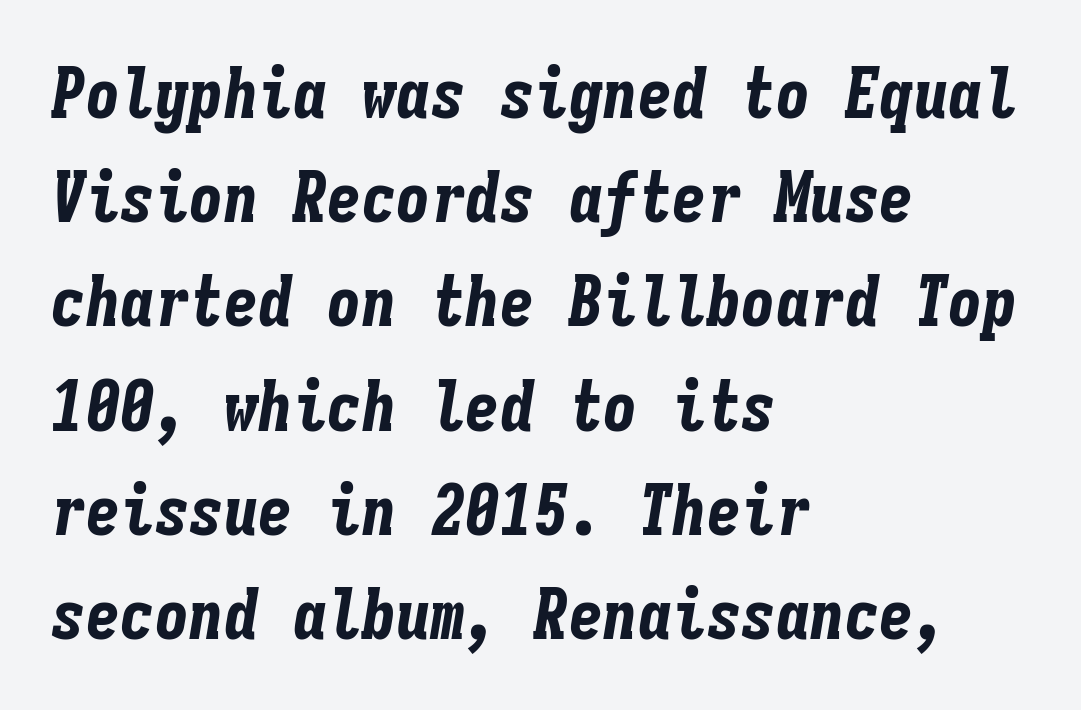
The image shows 69 px bold, condensed type, italic (leaning right), monospaced; set left-aligned, normal line spacing (1.51x), normal letter spacing, not underlined; low stroke contrast and a medium x-height.
